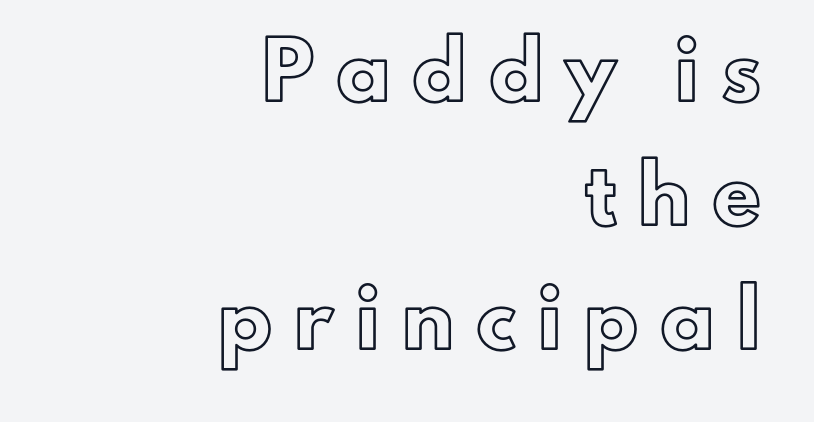
Q: Is the text italic (slanted)? A: No, it is upright.
Q: Is the text underlined? A: No.
Q: How is the paragraph aligned? A: Right-aligned.
Q: Is the spacing between letters normal or unusually wide? A: Unusually wide.
Q: Is the spacing between lines tight, normal or loose? A: Loose.
Q: Width (condensed, normal, or wide)? A: Normal.
Q: x-height? A: Small.
Q: Monospaced? A: No.
